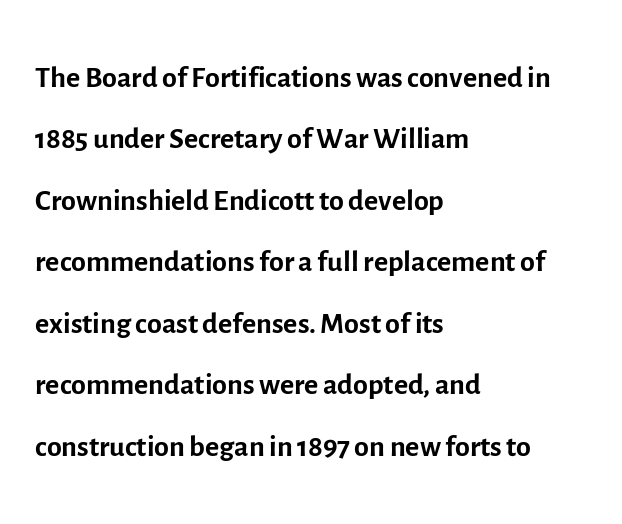
Quick note: not italic, upright. Nobody drew a line under any word here. Where is the straight margin? On the left. Between one letter and the next there's only the usual sliver of space.
